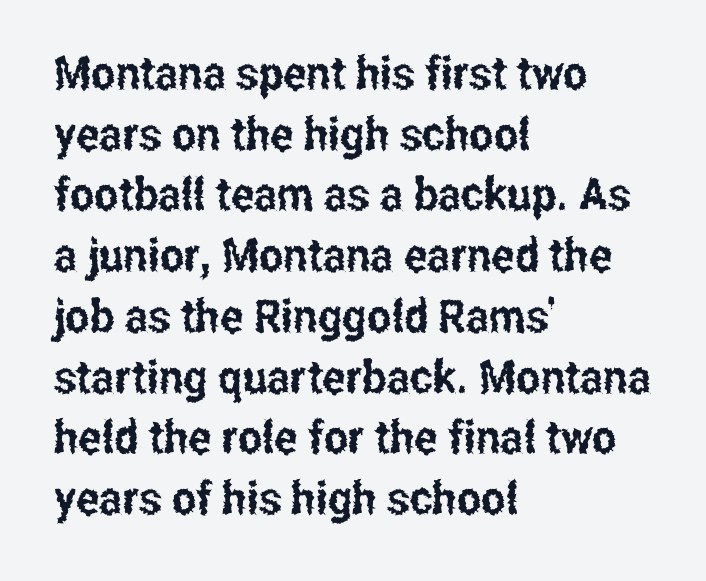
{"serif": "no", "italic": "no", "width": "condensed", "stroke_contrast": "low", "x_height": "medium", "monospaced": "no", "underline": "no", "align": "left", "line_spacing": "normal", "line_spacing_ratio": 1.32, "letter_spacing": "normal", "letter_spacing_em": 0.0, "glyph_px": 46}
